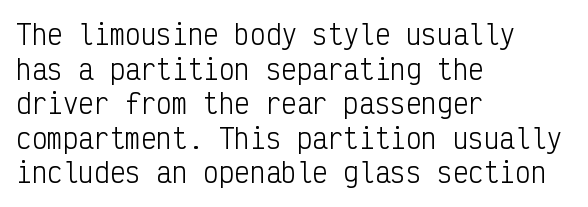
No chunkiness to these letters — they're not bold. A classic flush-left, rag-right setting is used for this passage. One glance says typical: line gaps are just what's usual. The letters sit at their default tracking, neither squeezed nor spread.
